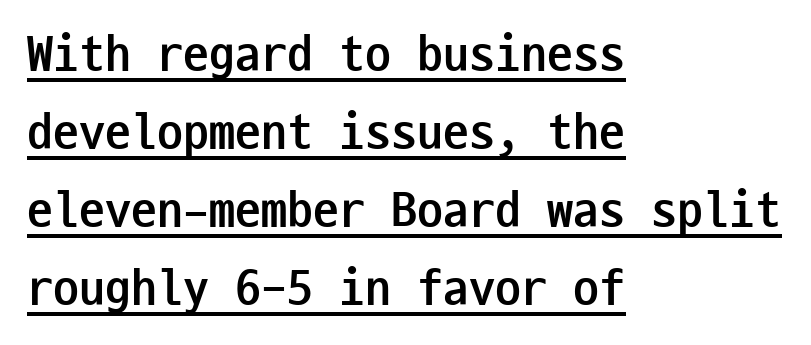
Q: Is the text bold? A: Yes.
Q: Is the text italic (slanted)? A: No, it is upright.
Q: Is the typeface a serif or a sans-serif typeface? A: Sans-serif.
Q: Is the text underlined? A: Yes.
Q: How is the paragraph aligned? A: Left-aligned.
Q: Is the spacing between letters normal or unusually wide? A: Normal.
Q: Is the spacing between lines tight, normal or loose? A: Normal.
Q: Width (condensed, normal, or wide)? A: Condensed.
Q: Stroke contrast? A: Low.
Q: x-height? A: Medium.
Q: Monospaced? A: Yes.
